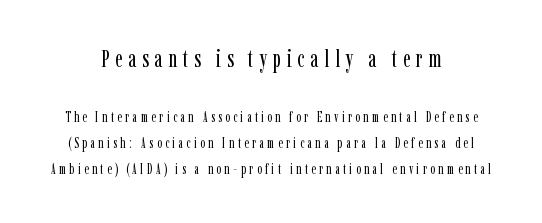
Larger block? The one above; the one below is distinctly smaller. This is roman type, the default non-slanted kind. The specimen omits any rule beneath the text block's lines. Characters follow at a spacing far wider than the type designer built in. Stroke mass is kept to a normal reading level or below. Reading down the block, each line starts at a different indent, mirrored at its end.
